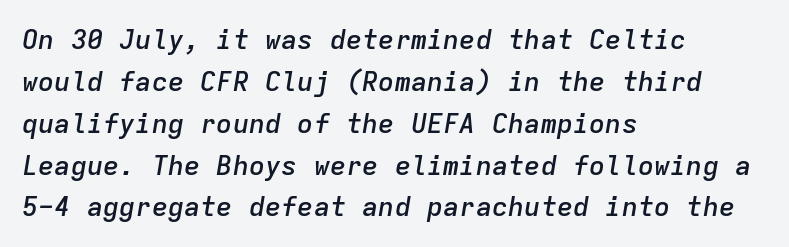
The image shows 27 px text type, italic (leaning right); set left-aligned, normal line spacing (1.55x), normal letter spacing, not underlined.
